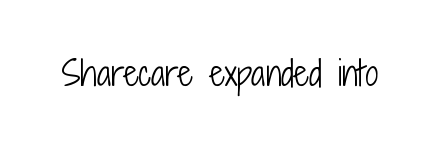
This is roman type, the default non-slanted kind. The zone under the glyphs is completely vacant. This sample has the flowing, uneven cadence of proportional lettering. The designer went with a sans here, leaving each stem footless. Each stroke keeps to a modest, everyday thickness or less.
